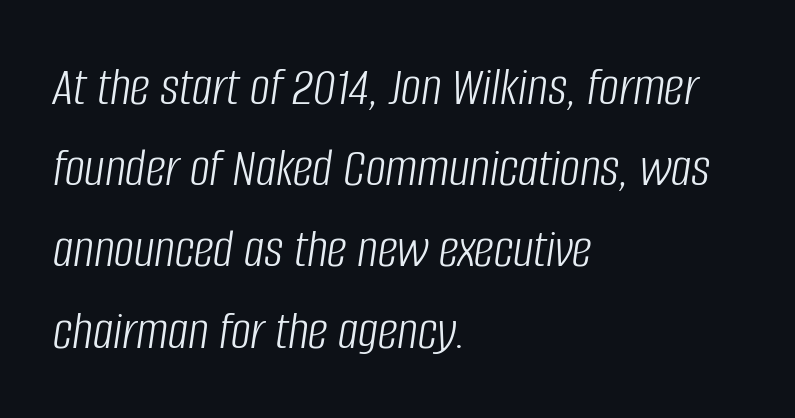
{"italic": "yes", "lean": "right", "slant_degrees": 8, "bold": "no", "weight": "light", "width": "condensed", "stroke_contrast": "low", "x_height": "large", "monospaced": "no", "underline": "no", "align": "left", "line_spacing": "normal", "line_spacing_ratio": 1.45, "letter_spacing": "normal", "letter_spacing_em": 0.0, "glyph_px": 56}
